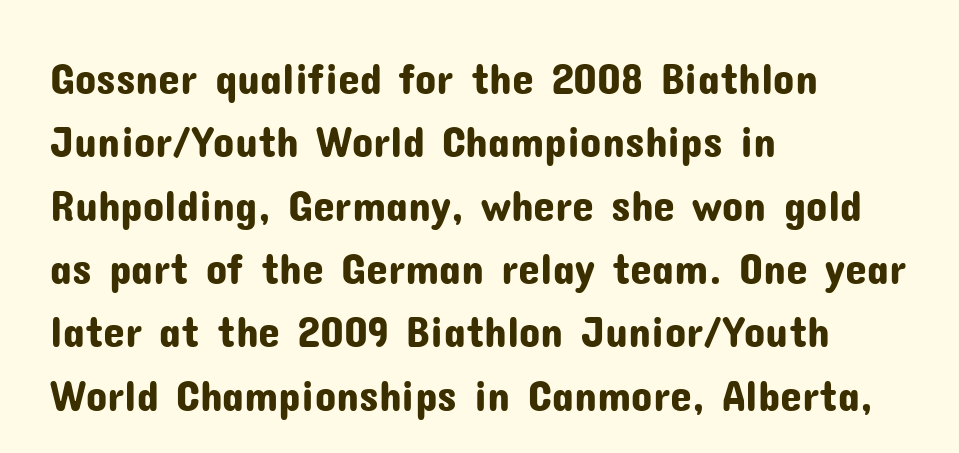
The image shows 44 px sans-serif type, upright; set left-aligned, normal line spacing (1.44x), normal letter spacing, not underlined; low stroke contrast and a medium x-height.
